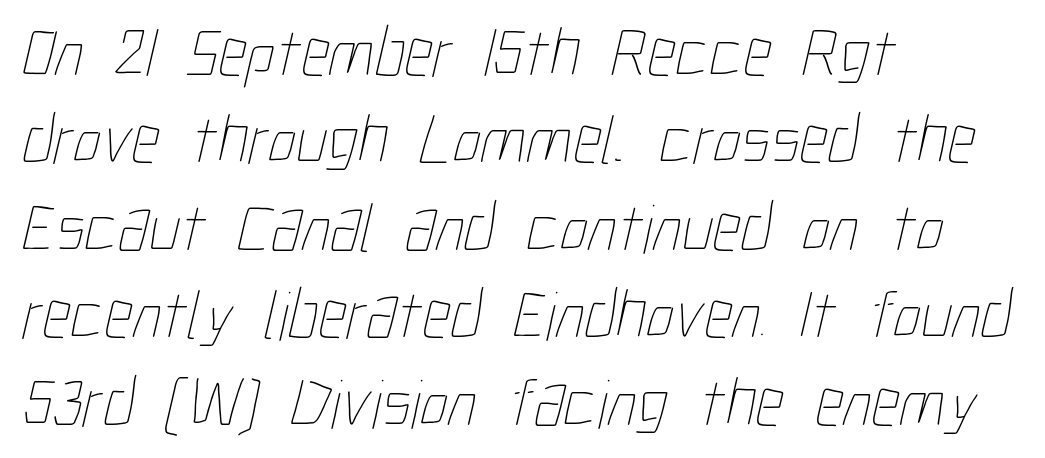
The image shows 70 px thin, condensed type; set left-aligned, normal line spacing (1.25x), normal letter spacing, not underlined; low stroke contrast and a medium x-height.
